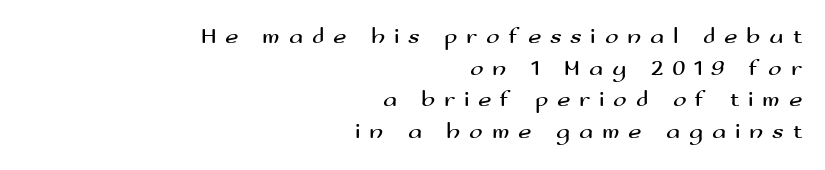
{"italic": "no", "bold": "no", "underline": "no", "align": "right", "line_spacing": "normal", "line_spacing_ratio": 1.38, "letter_spacing": "wide", "letter_spacing_em": 0.38, "glyph_px": 23}
